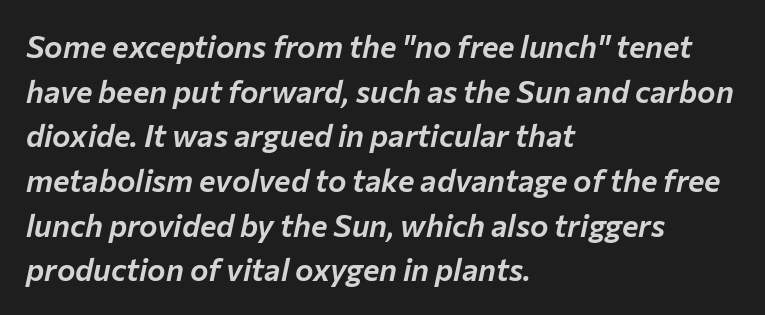
{"italic": "yes", "lean": "right", "slant_degrees": 12, "width": "normal", "stroke_contrast": "low", "x_height": "medium", "monospaced": "no", "underline": "no", "align": "left", "line_spacing": "normal", "line_spacing_ratio": 1.44, "letter_spacing": "normal", "letter_spacing_em": 0.0, "glyph_px": 31}
